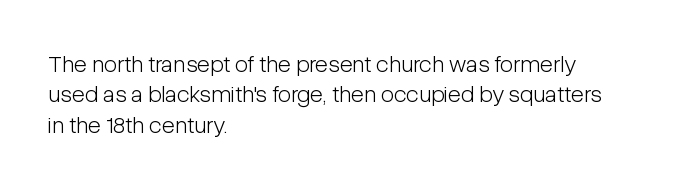
Q: Is the text bold? A: No.
Q: Is the text italic (slanted)? A: No, it is upright.
Q: Is the text underlined? A: No.
Q: How is the paragraph aligned? A: Left-aligned.
Q: Is the spacing between letters normal or unusually wide? A: Normal.
Q: Is the spacing between lines tight, normal or loose? A: Normal.
